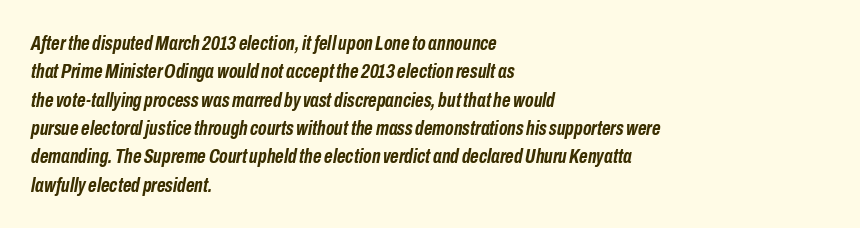
Check under the words: just untouched page. Notice how the passage keeps a crisp vertical edge on the left only. How heavy is the stroke? Heavy — this is a bold. In terms of leading, this rendering sits right in the middle.
